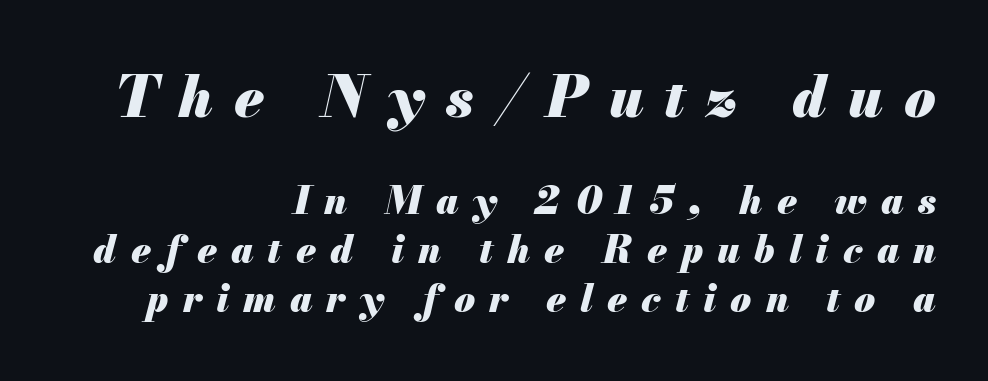
Q: Is the text bold? A: Yes.
Q: Is the text italic (slanted)? A: Yes, it leans right by about 13 degrees.
Q: Is the text underlined? A: No.
Q: How is the paragraph aligned? A: Right-aligned.
Q: Is the spacing between letters normal or unusually wide? A: Unusually wide.
Q: Is the spacing between lines tight, normal or loose? A: Normal.
Q: Which block of text is set in a larger size, the first (top) or the second (bottom)? A: The first (top) one.
Q: Width (condensed, normal, or wide)? A: Normal.
Q: Stroke contrast? A: Medium.
Q: x-height? A: Small.
Q: Monospaced? A: No.
